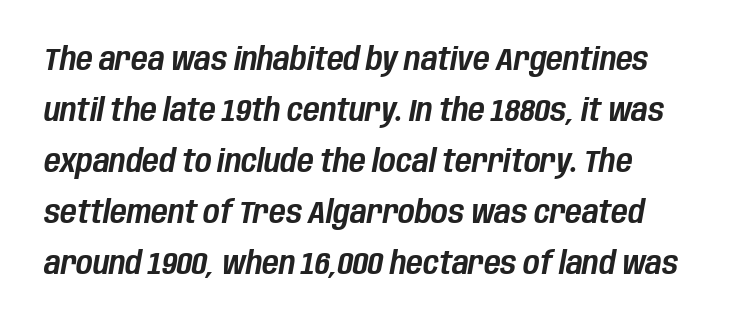
The image shows 32 px condensed type, italic (leaning right); set left-aligned, normal line spacing (1.59x), normal letter spacing, not underlined; low stroke contrast and a large x-height.
